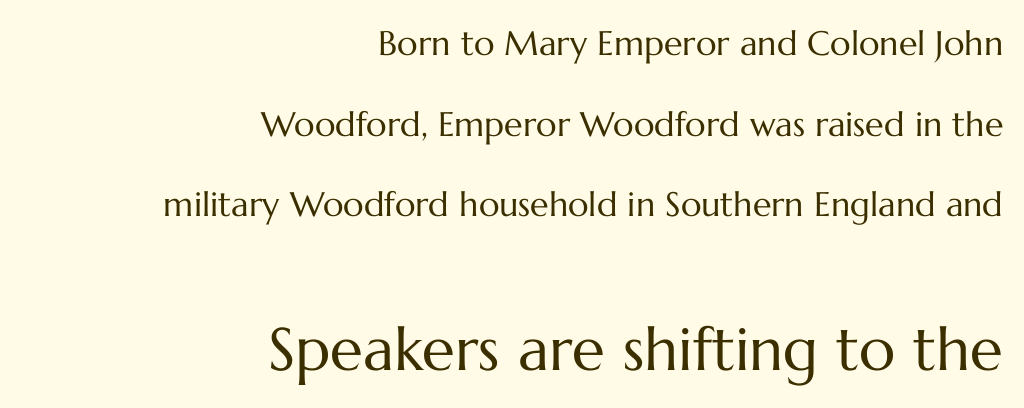
{"italic": "no", "bold": "no", "weight": "regular", "width": "normal", "stroke_contrast": "medium", "x_height": "medium", "monospaced": "no", "underline": "no", "align": "right", "line_spacing": "loose", "line_spacing_ratio": 2.37, "letter_spacing": "normal", "letter_spacing_em": 0.0, "larger_block": "second", "size_ratio": 1.76, "glyph_px": 60}
